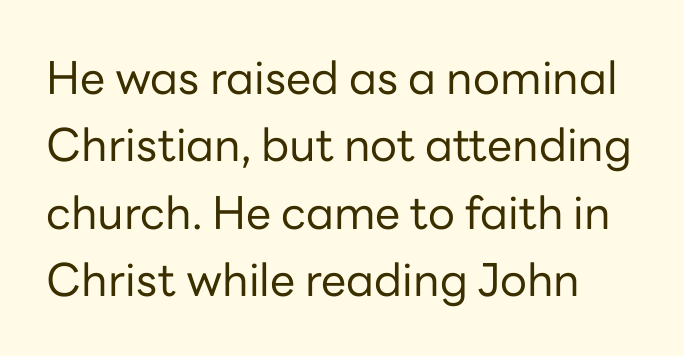
Q: Is the text bold? A: No.
Q: Is the text italic (slanted)? A: No, it is upright.
Q: Is the typeface a serif or a sans-serif typeface? A: Sans-serif.
Q: Is the text underlined? A: No.
Q: Is the spacing between letters normal or unusually wide? A: Normal.
Q: Is the spacing between lines tight, normal or loose? A: Normal.
Q: Width (condensed, normal, or wide)? A: Normal.
Q: Stroke contrast? A: Low.
Q: x-height? A: Medium.
Q: Monospaced? A: No.
